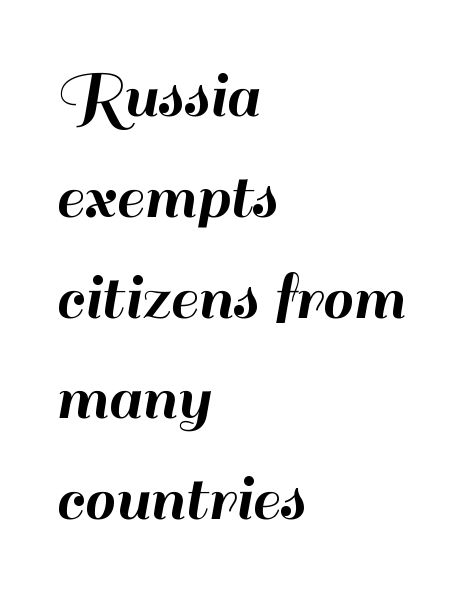
{"serif": "no", "width": "normal", "stroke_contrast": "high", "x_height": "small", "monospaced": "no", "underline": "no", "align": "left", "line_spacing": "normal", "line_spacing_ratio": 1.44, "letter_spacing": "normal", "letter_spacing_em": 0.0, "glyph_px": 70}
